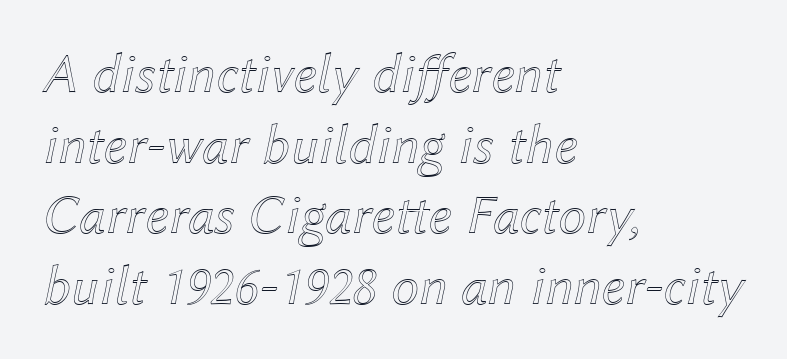
Designer's note — italics engaged. The string is rendered with underlining switched off. Whoever set this chose a conventional vertical rhythm. A student would call this left alignment; a typographer would say flush left, rag right.
